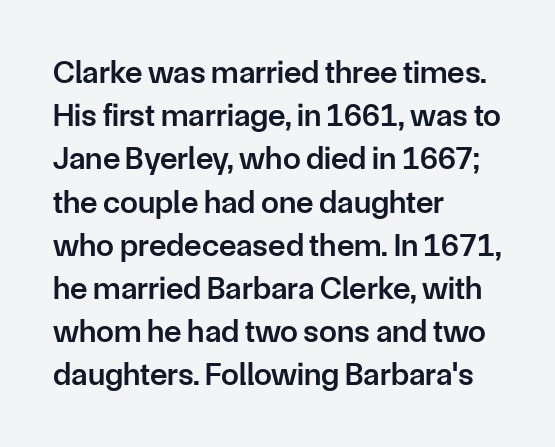
{"serif": "no", "italic": "no", "bold": "semi", "weight": "semibold", "width": "normal", "stroke_contrast": "low", "x_height": "medium", "monospaced": "no", "underline": "no", "align": "left", "line_spacing": "normal", "line_spacing_ratio": 1.35, "letter_spacing": "normal", "letter_spacing_em": 0.0, "glyph_px": 32}
